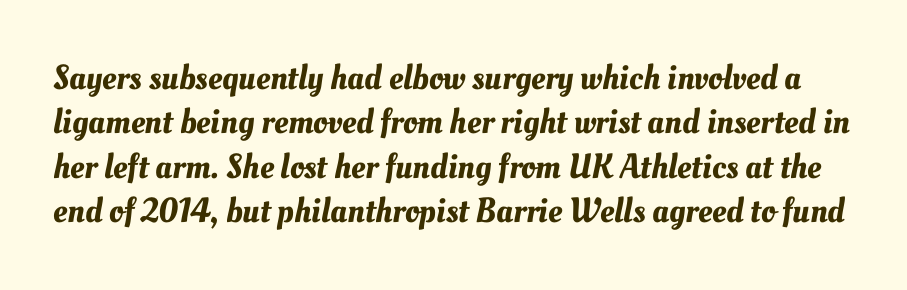
The image shows 35 px text type; set normal line spacing (1.27x), normal letter spacing, not underlined; medium stroke contrast and a small x-height.
